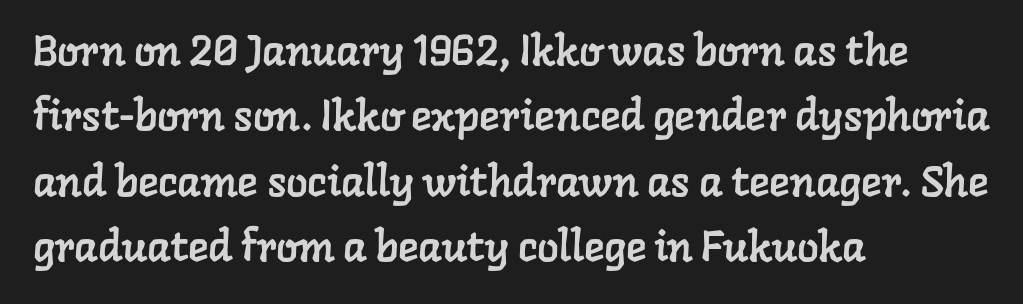
Q: Is the typeface a serif or a sans-serif typeface? A: Serif.
Q: Is the text underlined? A: No.
Q: How is the paragraph aligned? A: Left-aligned.
Q: Is the spacing between letters normal or unusually wide? A: Normal.
Q: Is the spacing between lines tight, normal or loose? A: Normal.
Q: Width (condensed, normal, or wide)? A: Normal.
Q: Stroke contrast? A: Low.
Q: x-height? A: Medium.
Q: Monospaced? A: No.
